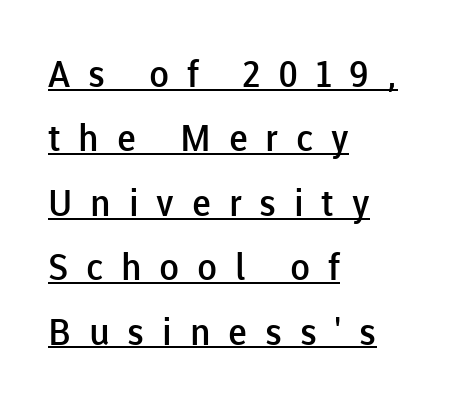
Typesetter's note: demi weight, one step under bold. You can see a thin bar hugging the bottom of the glyphs. You could only call the tracking loose — the letters float apart. Check where the strokes stop: nothing finishes them off — pure sans.
